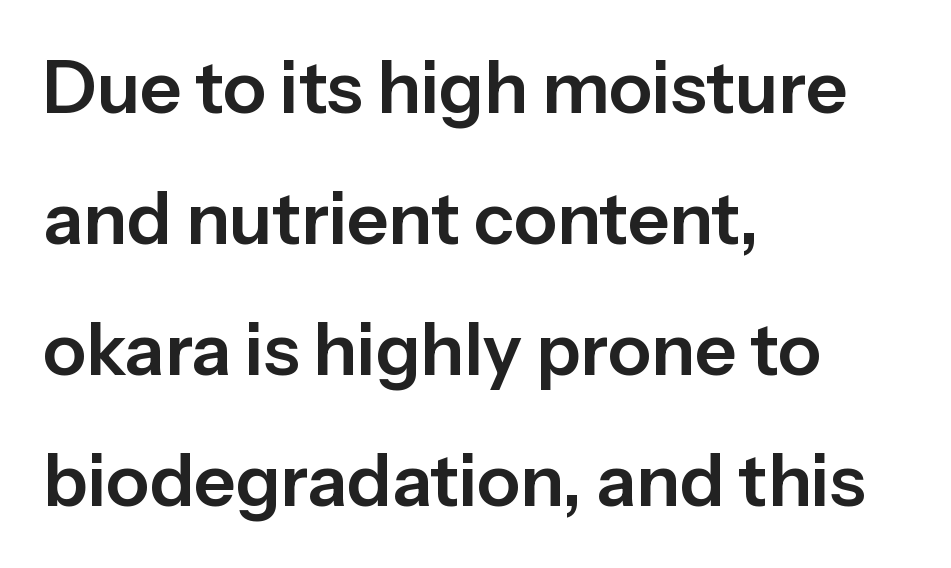
Q: Is the text italic (slanted)? A: No, it is upright.
Q: Is the typeface a serif or a sans-serif typeface? A: Sans-serif.
Q: Is the text underlined? A: No.
Q: How is the paragraph aligned? A: Left-aligned.
Q: Is the spacing between letters normal or unusually wide? A: Normal.
Q: Width (condensed, normal, or wide)? A: Normal.
Q: Stroke contrast? A: Low.
Q: x-height? A: Medium.
Q: Monospaced? A: No.
